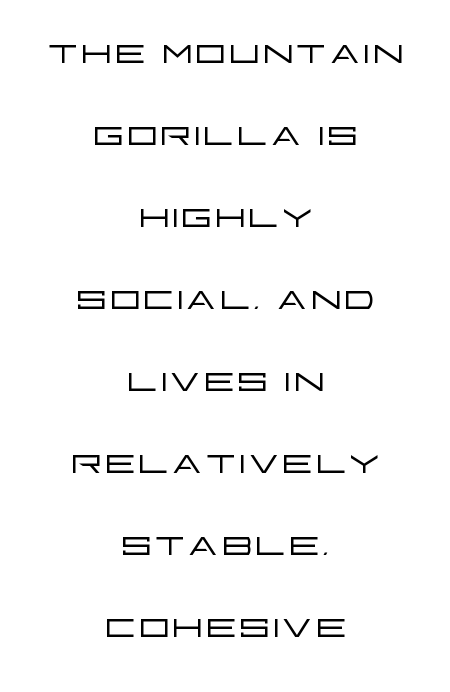
How are the letters spaced? Ordinarily, with no added tracking. Each line is balanced around a shared central axis. Check the space under the baseline: it is left empty. Ordinary non-slanted type is in use. Compared with typical paragraphs, the rows here are spaced about the same.
